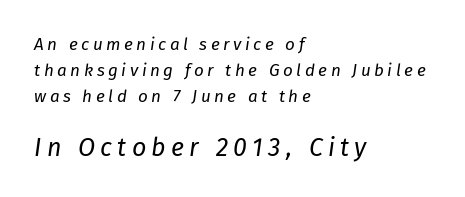
Q: Is the text bold? A: No.
Q: Is the text italic (slanted)? A: Yes, it leans right by about 8 degrees.
Q: Is the text underlined? A: No.
Q: How is the paragraph aligned? A: Left-aligned.
Q: Is the spacing between letters normal or unusually wide? A: Unusually wide.
Q: Is the spacing between lines tight, normal or loose? A: Normal.
Q: Which block of text is set in a larger size, the first (top) or the second (bottom)? A: The second (bottom) one.
